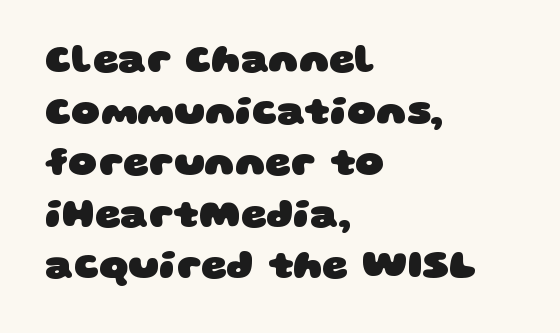
{"serif": "no", "bold": "yes", "weight": "heavy", "width": "wide", "stroke_contrast": "low", "x_height": "large", "monospaced": "no", "underline": "no", "align": "left", "line_spacing": "normal", "line_spacing_ratio": 1.29, "letter_spacing": "normal", "letter_spacing_em": 0.0, "glyph_px": 40}
